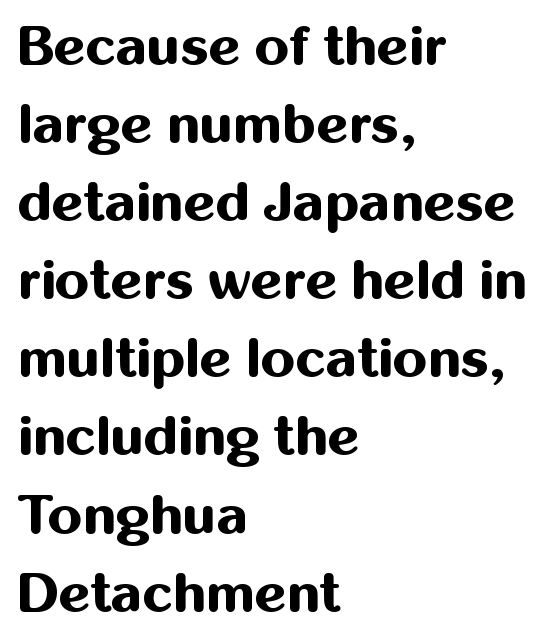
The letters advance in unequal steps, a hallmark of proportional type. The words here are not underlined. Honestly, the letter spacing is just normal — you wouldn't notice it. Honestly, the row spacing looks completely unremarkable. The letters are bold, with thick, heavy strokes.
